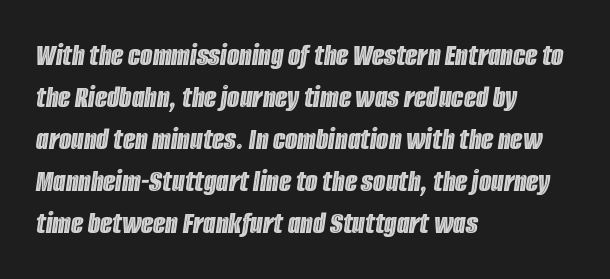
The image shows 32 px condensed type, italic (leaning right); set left-aligned, normal line spacing (1.31x), normal letter spacing, not underlined; a large x-height.
